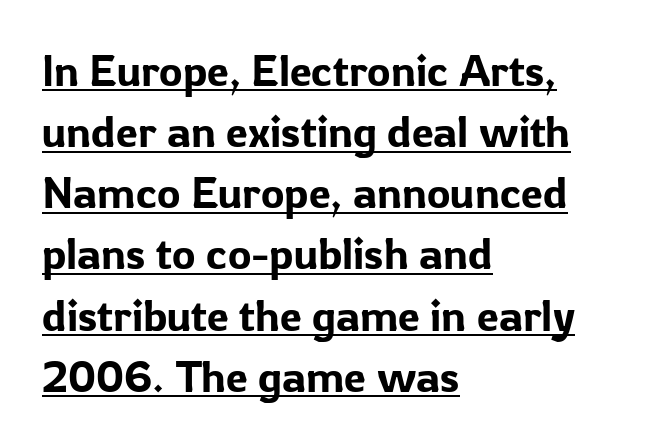
Do the characters align in a grid? No, the font is proportional. The compositor pushed each line to the left boundary. The letters stand upright; this is a roman face. Are there feet on the stems? There aren't — it's a sans.
